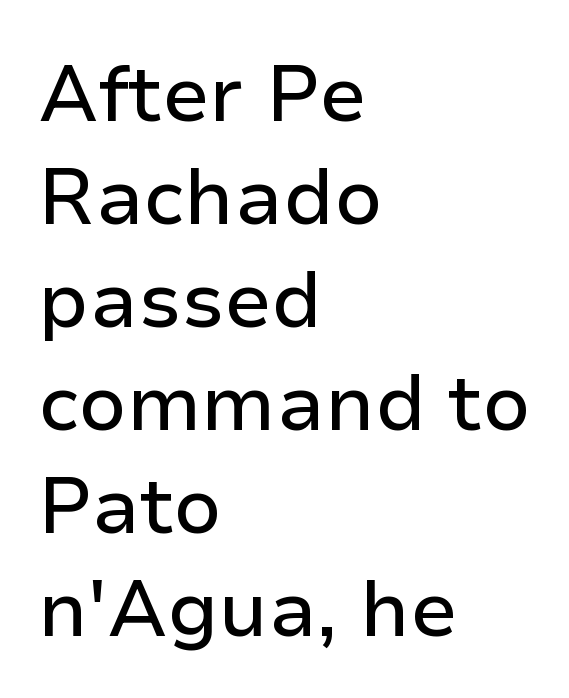
Q: Is the text italic (slanted)? A: No, it is upright.
Q: Is the typeface a serif or a sans-serif typeface? A: Sans-serif.
Q: Is the text underlined? A: No.
Q: How is the paragraph aligned? A: Left-aligned.
Q: Is the spacing between letters normal or unusually wide? A: Normal.
Q: Is the spacing between lines tight, normal or loose? A: Normal.
Q: Width (condensed, normal, or wide)? A: Normal.
Q: Stroke contrast? A: Low.
Q: x-height? A: Medium.
Q: Monospaced? A: No.
